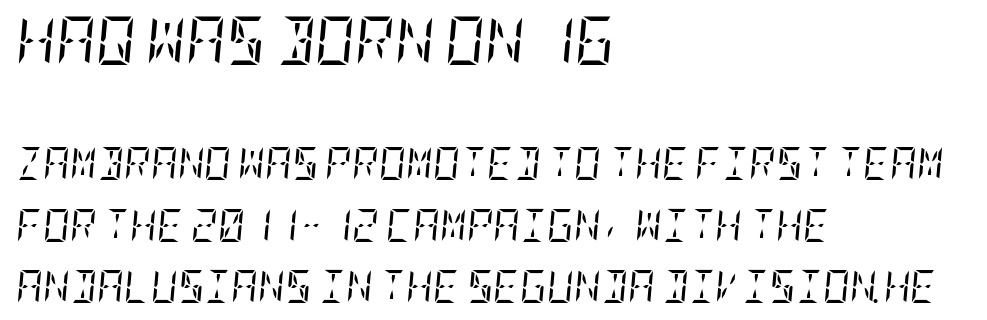
The text block is weighted toward the left margin, trailing off unevenly rightward. The space directly below the letters is spotless. Observe the serifs anchoring each vertical stroke in this sample. Stems here are at most as thick as an everyday book face. Characters follow at the spacing the type designer built in. Two sizes are in play, and the larger belongs to the first block.
